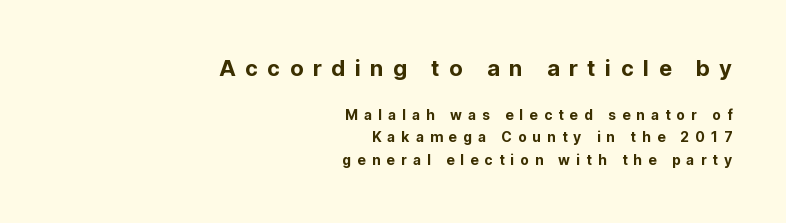
The image shows 22 px text type, upright; set right-aligned, normal line spacing (1.58x), unusually wide letter spacing (+0.43 em), not underlined; the first (top) block is 1.57x larger.
